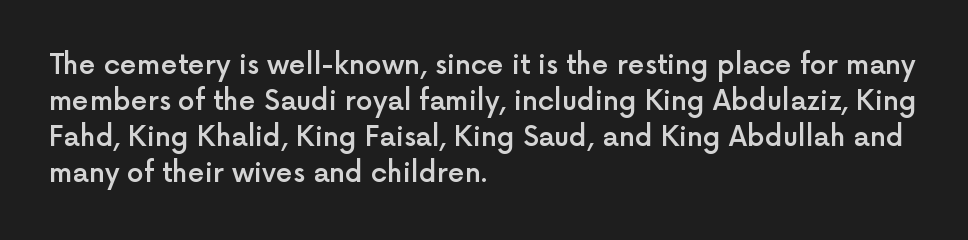
The image shows 27 px text type, upright; set left-aligned, normal line spacing (1.33x), normal letter spacing, not underlined.
